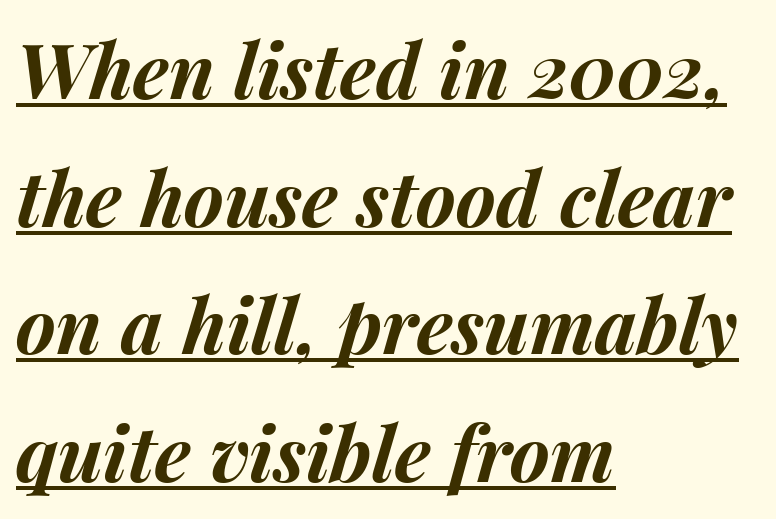
{"italic": "yes", "lean": "right", "slant_degrees": 15, "bold": "yes", "weight": "bold", "width": "normal", "stroke_contrast": "medium", "x_height": "medium", "monospaced": "no", "underline": "yes", "align": "left", "line_spacing": "normal", "line_spacing_ratio": 1.68, "letter_spacing": "normal", "letter_spacing_em": 0.0, "glyph_px": 76}
